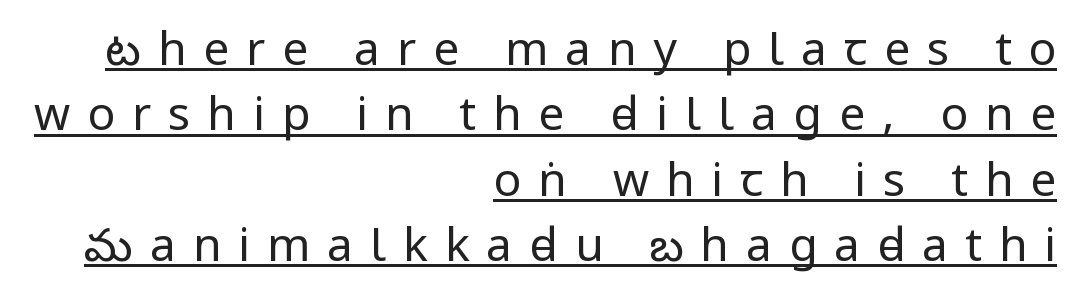
Q: Is the text bold? A: No.
Q: Is the text italic (slanted)? A: No, it is upright.
Q: Is the typeface a serif or a sans-serif typeface? A: Sans-serif.
Q: Is the text underlined? A: Yes.
Q: How is the paragraph aligned? A: Right-aligned.
Q: Is the spacing between letters normal or unusually wide? A: Unusually wide.
Q: Is the spacing between lines tight, normal or loose? A: Normal.
Q: Width (condensed, normal, or wide)? A: Condensed.
Q: Stroke contrast? A: Low.
